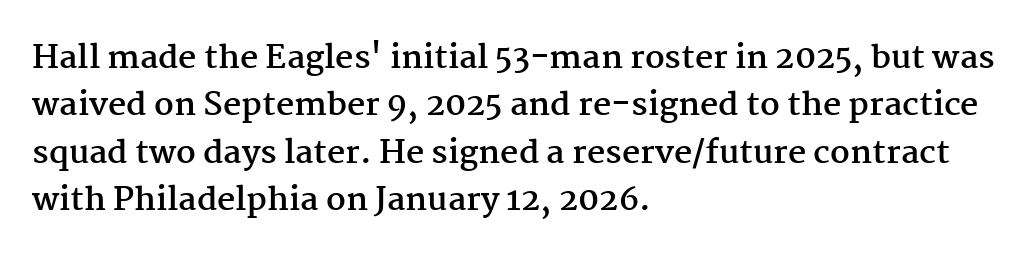
{"serif": "yes", "italic": "no", "bold": "yes", "weight": "semibold", "width": "normal", "stroke_contrast": "medium", "x_height": "medium", "monospaced": "no", "underline": "no", "align": "left", "line_spacing": "normal", "line_spacing_ratio": 1.48, "letter_spacing": "normal", "letter_spacing_em": 0.0, "glyph_px": 32}
